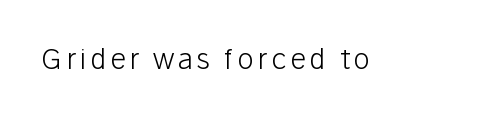
{"serif": "no", "italic": "no", "bold": "no", "weight": "light", "width": "normal", "stroke_contrast": "low", "x_height": "medium", "monospaced": "no", "underline": "no", "glyph_px": 28}
